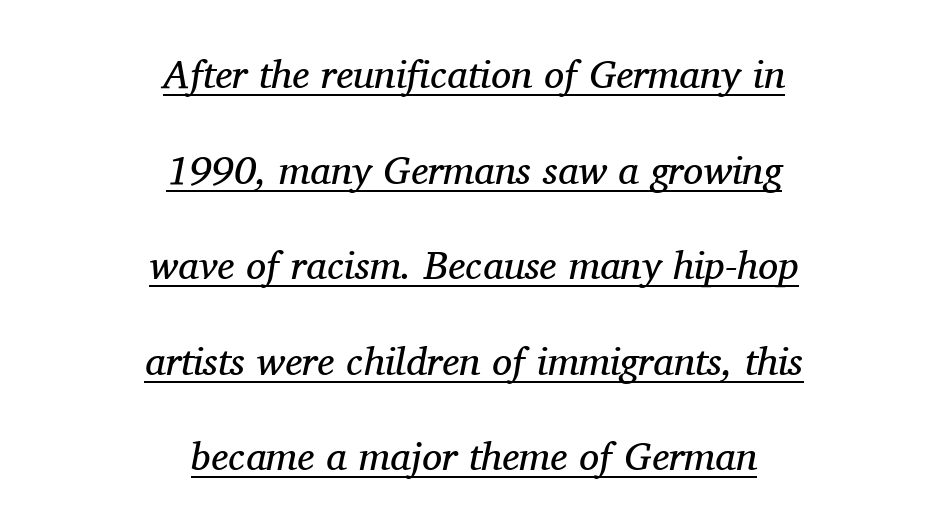
{"serif": "yes", "italic": "yes", "lean": "right", "slant_degrees": 11, "bold": "no", "weight": "regular", "width": "normal", "stroke_contrast": "medium", "x_height": "medium", "monospaced": "no", "underline": "yes", "align": "center", "line_spacing": "loose", "line_spacing_ratio": 2.39, "letter_spacing": "normal", "letter_spacing_em": 0.0, "glyph_px": 40}
